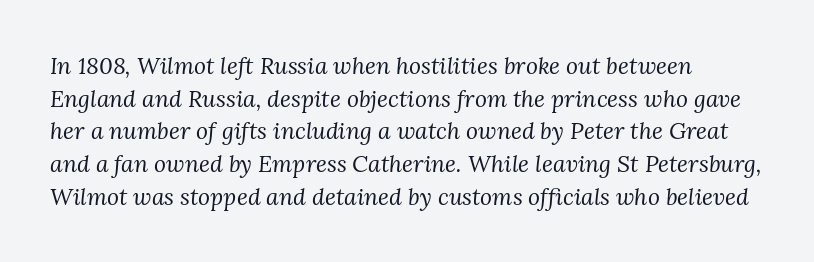
{"italic": "yes", "lean": "right", "slant_degrees": 3, "bold": "no", "underline": "no", "align": "left", "line_spacing": "normal", "line_spacing_ratio": 1.42, "letter_spacing": "normal", "letter_spacing_em": 0.0, "glyph_px": 23}
